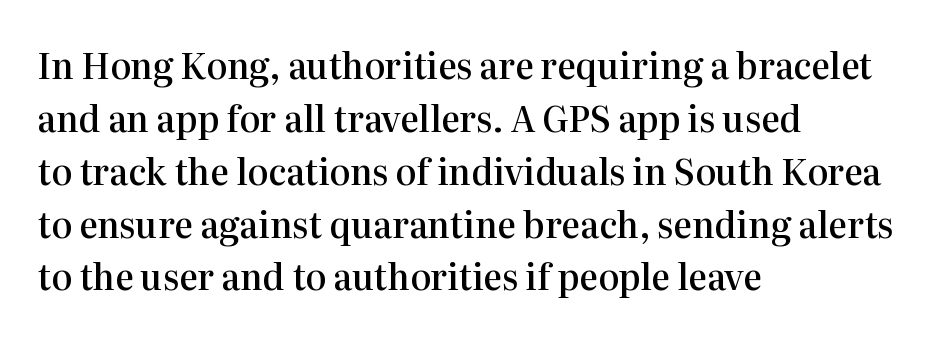
The image shows 35 px semibold serif type, upright; set left-aligned, normal line spacing (1.51x), normal letter spacing, not underlined; high stroke contrast and a medium x-height.
